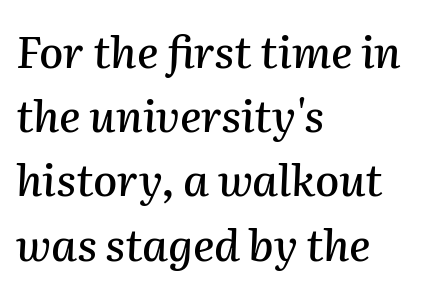
The image shows 44 px text type, italic (leaning right); set left-aligned, normal line spacing (1.46x), normal letter spacing, not underlined; medium stroke contrast and a medium x-height.
